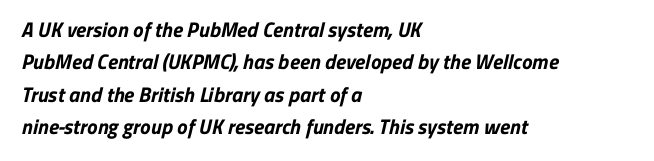
Q: Is the text bold? A: Yes.
Q: Is the text underlined? A: No.
Q: How is the paragraph aligned? A: Left-aligned.
Q: Is the spacing between letters normal or unusually wide? A: Normal.
Q: Is the spacing between lines tight, normal or loose? A: Normal.
